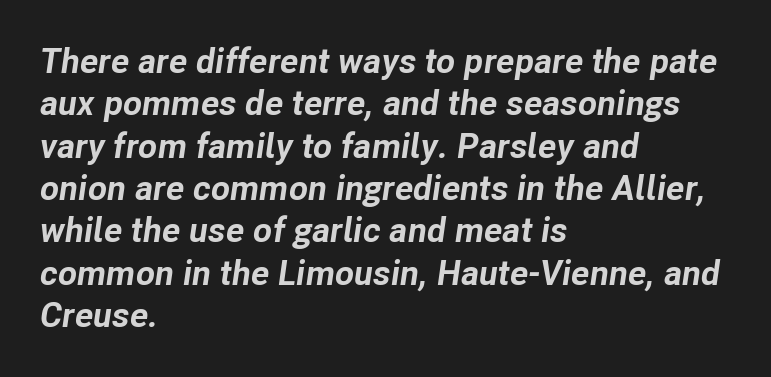
{"italic": "yes", "lean": "right", "slant_degrees": 8, "bold": "yes", "weight": "bold", "width": "normal", "stroke_contrast": "low", "x_height": "medium", "monospaced": "no", "underline": "no", "align": "left", "line_spacing_ratio": 1.21, "letter_spacing": "normal", "letter_spacing_em": 0.0, "glyph_px": 35}
